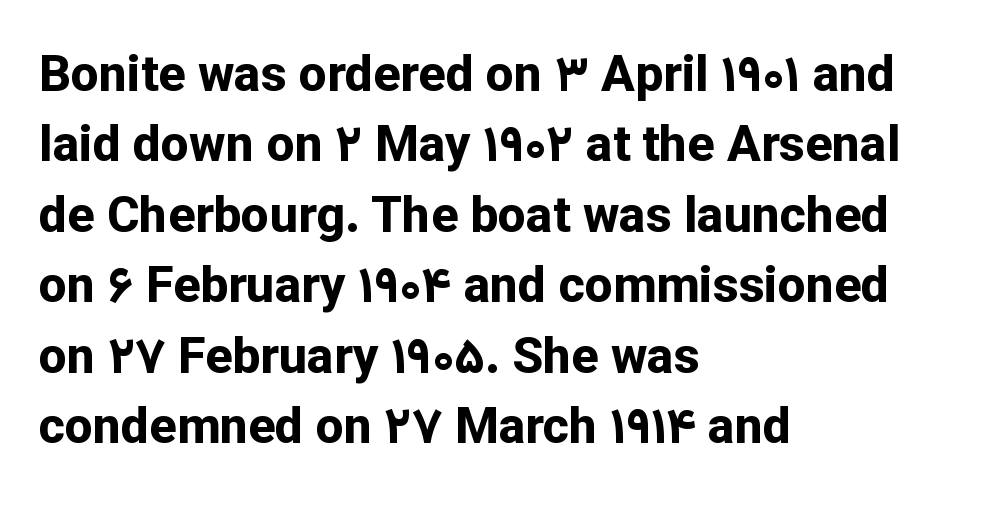
Q: Is the text bold? A: Yes.
Q: Is the text italic (slanted)? A: No, it is upright.
Q: Is the typeface a serif or a sans-serif typeface? A: Sans-serif.
Q: Is the text underlined? A: No.
Q: How is the paragraph aligned? A: Left-aligned.
Q: Is the spacing between letters normal or unusually wide? A: Normal.
Q: Is the spacing between lines tight, normal or loose? A: Normal.
Q: Width (condensed, normal, or wide)? A: Normal.
Q: Stroke contrast? A: Low.
Q: x-height? A: Medium.
Q: Monospaced? A: No.
